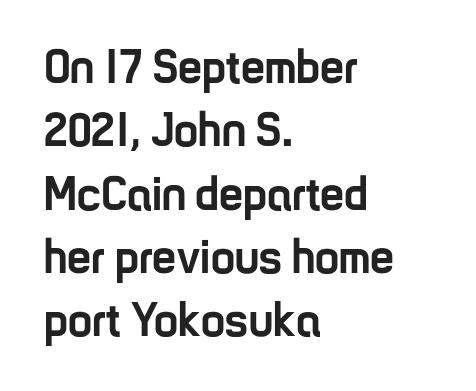
{"serif": "no", "italic": "no", "bold": "yes", "weight": "semibold", "width": "condensed", "stroke_contrast": "low", "x_height": "medium", "monospaced": "no", "underline": "no", "align": "left", "line_spacing": "normal", "line_spacing_ratio": 1.32, "letter_spacing": "normal", "letter_spacing_em": 0.0, "glyph_px": 48}
